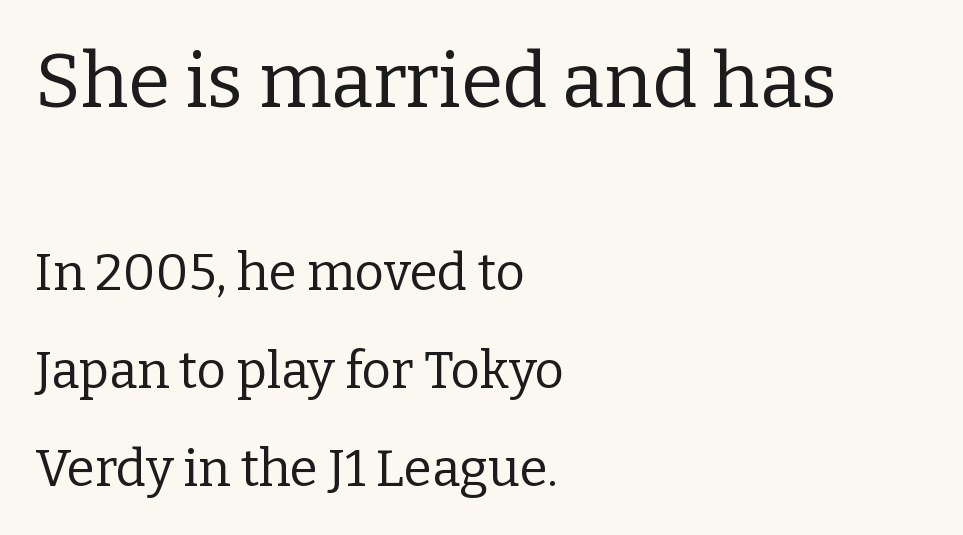
{"serif": "yes", "italic": "no", "bold": "no", "weight": "regular", "width": "normal", "stroke_contrast": "low", "x_height": "medium", "monospaced": "no", "underline": "no", "align": "left", "line_spacing": "loose", "line_spacing_ratio": 1.92, "letter_spacing": "normal", "letter_spacing_em": 0.0, "larger_block": "first", "size_ratio": 1.49, "glyph_px": 76}
